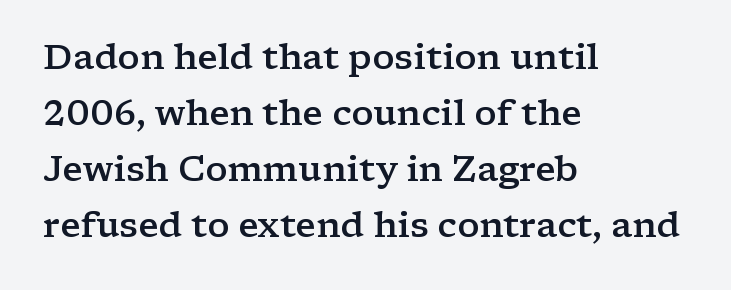
The letters stand upright; this is a roman face. The setting favours the left margin, as ordinary paragraphs usually do. Weight check: semibold — heavier than regular, not quite bold. The letters carry serifs — small finishing strokes at the ends of their stems. The letters sit at their default tracking, neither squeezed nor spread. Honestly, the row spacing looks completely unremarkable.
